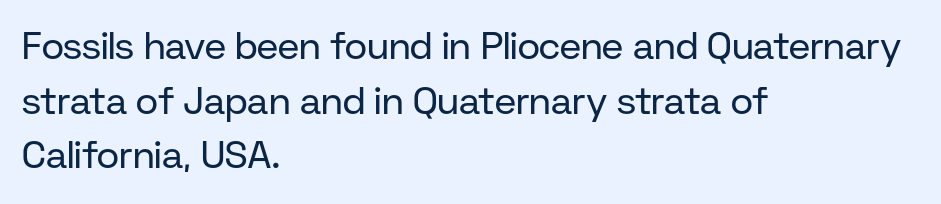
{"serif": "no", "italic": "no", "bold": "no", "weight": "regular", "width": "normal", "stroke_contrast": "low", "x_height": "medium", "monospaced": "no", "underline": "no", "align": "left", "line_spacing": "normal", "line_spacing_ratio": 1.44, "letter_spacing": "normal", "letter_spacing_em": 0.0, "glyph_px": 38}
